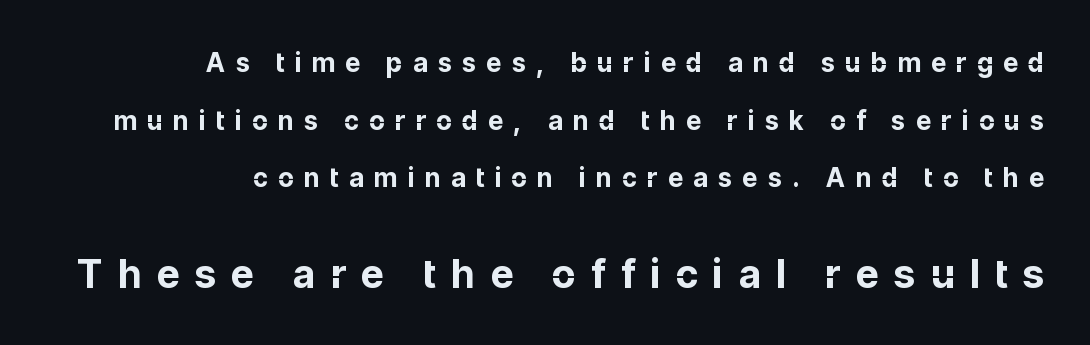
The image shows 39 px bold sans-serif type, upright; set right-aligned, loose line spacing (2.22x), unusually wide letter spacing (+0.41 em), not underlined; the second (bottom) block is 1.5x larger; low stroke contrast and a medium x-height.
